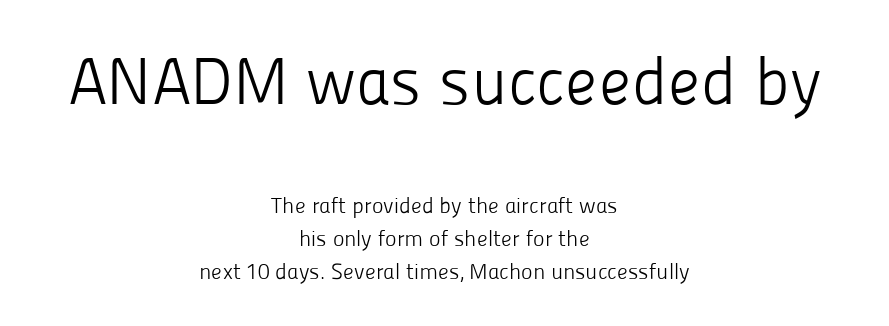
Q: Is the text bold? A: No.
Q: Is the text italic (slanted)? A: No, it is upright.
Q: Is the typeface a serif or a sans-serif typeface? A: Sans-serif.
Q: Is the text underlined? A: No.
Q: How is the paragraph aligned? A: Centered.
Q: Is the spacing between letters normal or unusually wide? A: Normal.
Q: Is the spacing between lines tight, normal or loose? A: Normal.
Q: Which block of text is set in a larger size, the first (top) or the second (bottom)? A: The first (top) one.
Q: Width (condensed, normal, or wide)? A: Normal.
Q: Stroke contrast? A: Low.
Q: x-height? A: Medium.
Q: Monospaced? A: No.
